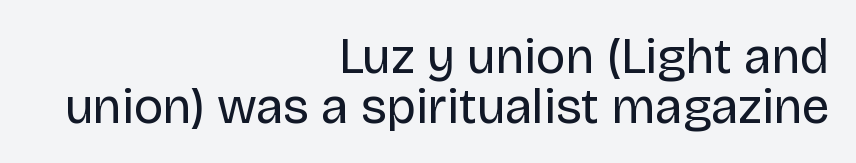
Upright lettering throughout. A typesetter would label this face a sans. In terms of letterspacing, this is plain default setting. Line spacing here is tight. Right-aligned paragraph, ragged on the left.
